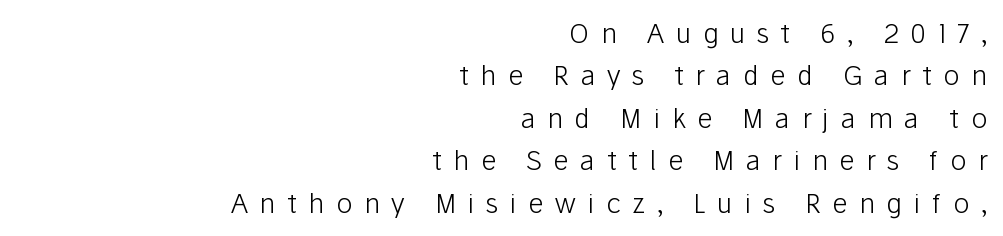
Q: Is the text bold? A: No.
Q: Is the text italic (slanted)? A: No, it is upright.
Q: Is the text underlined? A: No.
Q: How is the paragraph aligned? A: Right-aligned.
Q: Is the spacing between letters normal or unusually wide? A: Unusually wide.
Q: Is the spacing between lines tight, normal or loose? A: Normal.
